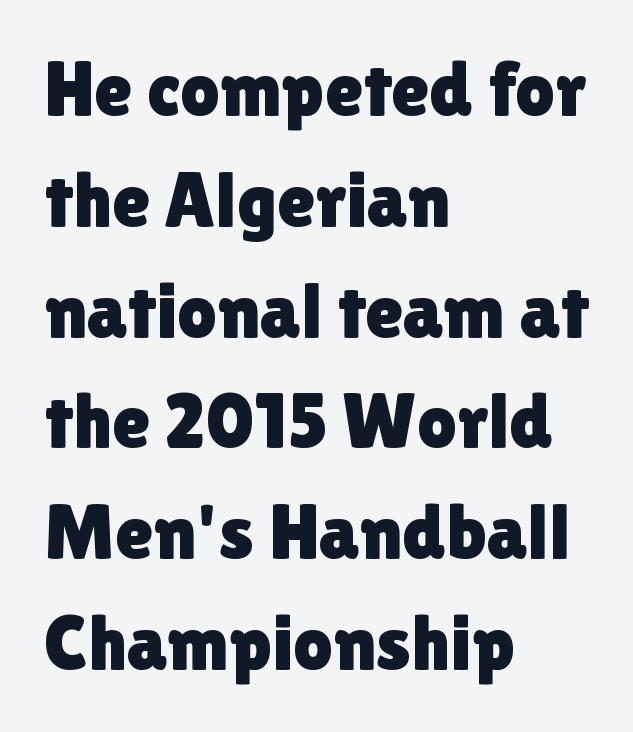
Q: Is the text italic (slanted)? A: No, it is upright.
Q: Is the typeface a serif or a sans-serif typeface? A: Sans-serif.
Q: Is the text underlined? A: No.
Q: How is the paragraph aligned? A: Left-aligned.
Q: Is the spacing between letters normal or unusually wide? A: Normal.
Q: Is the spacing between lines tight, normal or loose? A: Normal.
Q: Width (condensed, normal, or wide)? A: Normal.
Q: Stroke contrast? A: Low.
Q: x-height? A: Medium.
Q: Monospaced? A: No.
